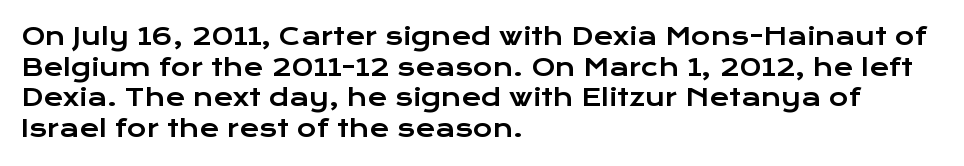
Q: Is the text italic (slanted)? A: No, it is upright.
Q: Is the text underlined? A: No.
Q: How is the paragraph aligned? A: Left-aligned.
Q: Is the spacing between letters normal or unusually wide? A: Normal.
Q: Is the spacing between lines tight, normal or loose? A: Normal.
